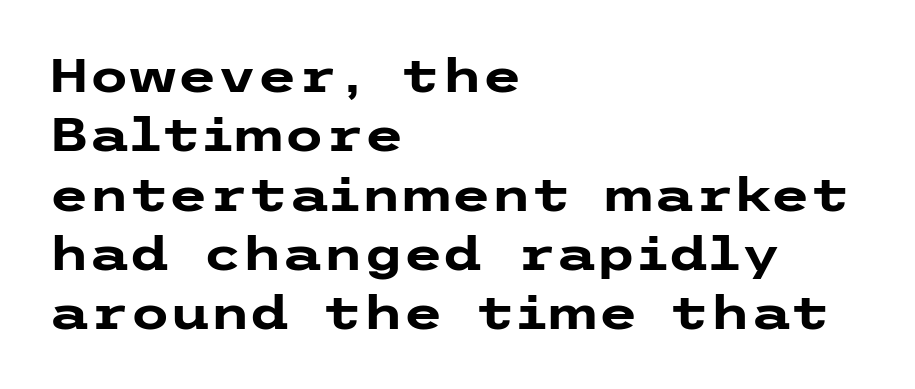
{"serif": "no", "italic": "no", "bold": "yes", "weight": "heavy", "width": "wide", "stroke_contrast": "low", "x_height": "medium", "underline": "no", "align": "left", "line_spacing": "normal", "line_spacing_ratio": 1.29, "letter_spacing": "normal", "letter_spacing_em": 0.0, "glyph_px": 46}
